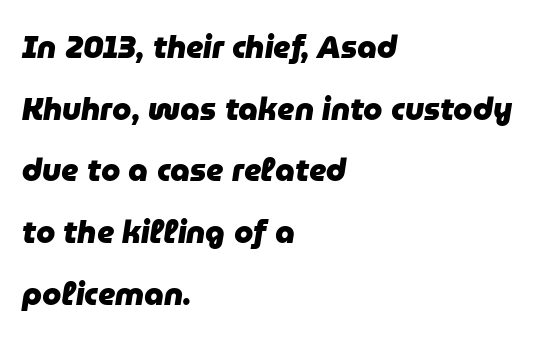
The image shows 31 px heavy type, italic (leaning right); set left-aligned, loose line spacing (1.99x), normal letter spacing, not underlined; low stroke contrast and a medium x-height.
